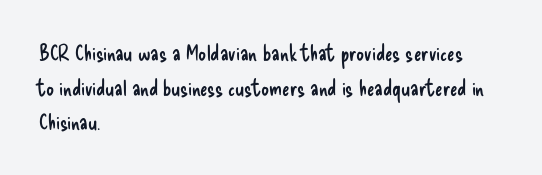
The image shows 22 px text type, upright; set left-aligned, normal line spacing (1.57x), normal letter spacing, not underlined.
